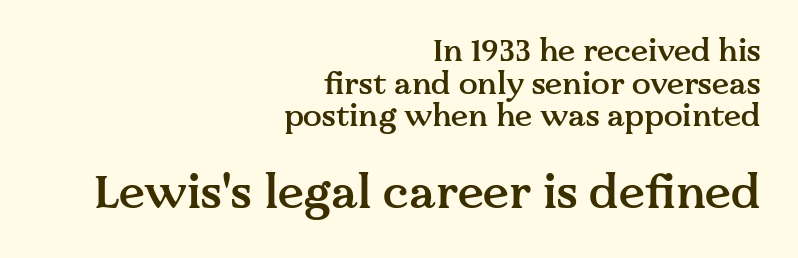
Q: Is the text bold? A: Semi-bold.
Q: Is the text italic (slanted)? A: No, it is upright.
Q: Is the typeface a serif or a sans-serif typeface? A: Serif.
Q: Is the text underlined? A: No.
Q: How is the paragraph aligned? A: Right-aligned.
Q: Is the spacing between letters normal or unusually wide? A: Normal.
Q: Is the spacing between lines tight, normal or loose? A: Tight.
Q: Which block of text is set in a larger size, the first (top) or the second (bottom)? A: The second (bottom) one.
Q: Width (condensed, normal, or wide)? A: Normal.
Q: Stroke contrast? A: Medium.
Q: x-height? A: Medium.
Q: Monospaced? A: No.
